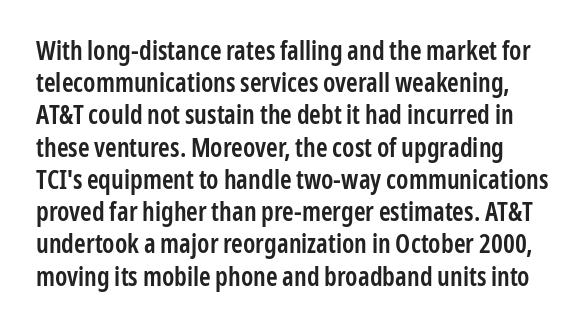
{"italic": "no", "bold": "semi", "underline": "no", "line_spacing_ratio": 1.24, "letter_spacing": "normal", "letter_spacing_em": 0.0, "glyph_px": 26}
